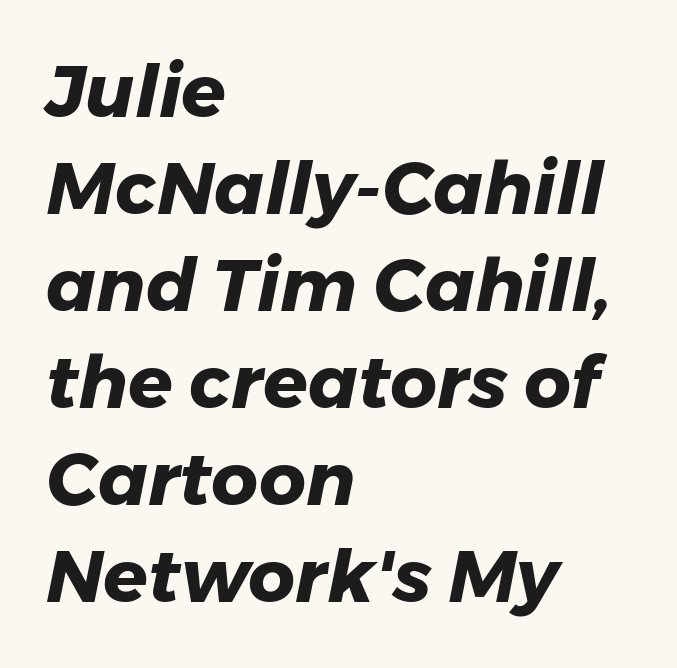
Caption: standard tracking, unaltered. The axis of the letterforms is tilted away from vertical. The glyphs are unaccompanied by any horizontal stroke below them. Is this a fixed-width face? No — the glyphs have proportional, varying widths. The text block is weighted toward the left margin, trailing off unevenly rightward. The lines sit at an ordinary, default distance from one another.
